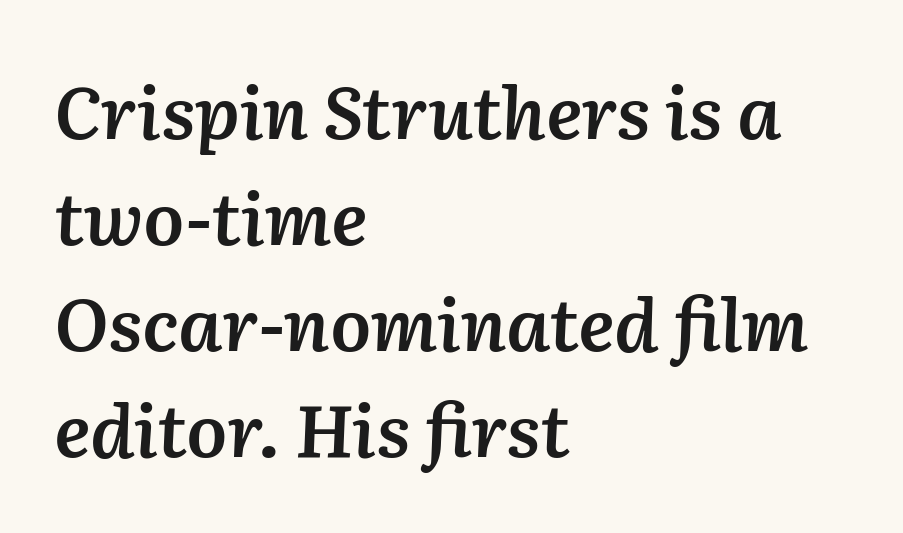
{"italic": "yes", "lean": "right", "slant_degrees": 2, "bold": "semi", "weight": "semibold", "width": "normal", "stroke_contrast": "medium", "x_height": "medium", "monospaced": "no", "underline": "no", "align": "left", "line_spacing": "normal", "line_spacing_ratio": 1.45, "letter_spacing": "normal", "letter_spacing_em": 0.0, "glyph_px": 73}
